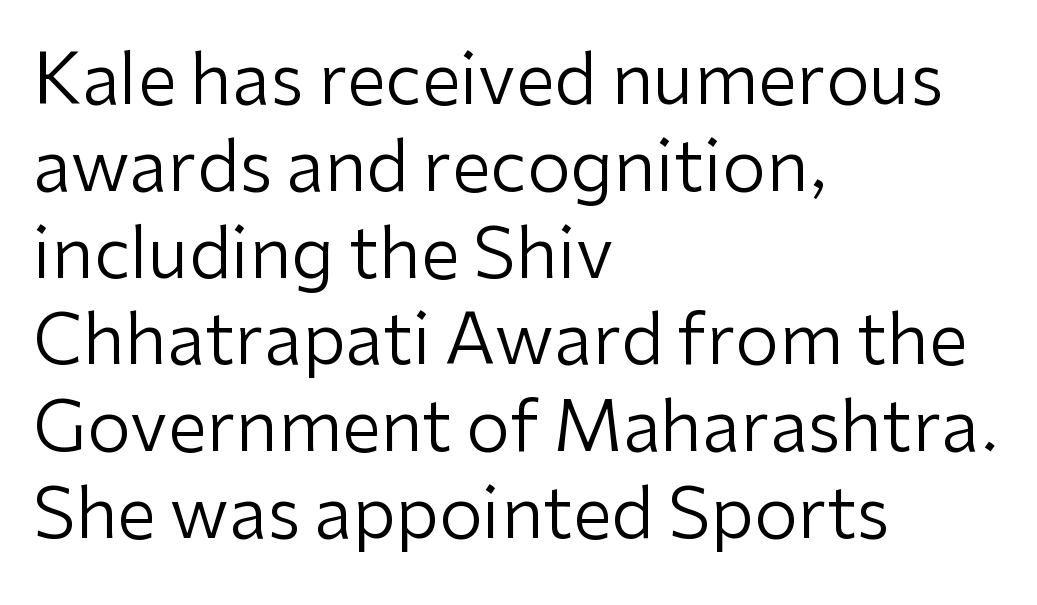
Do the characters align in a grid? No, the font is proportional. Unlike italic type, these characters show no tilt at all. Nope, no serifs anywhere on these letters. Check under the words: just untouched page.
